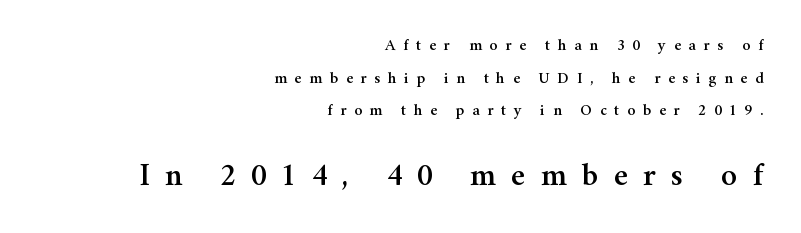
The type sits square on the baseline with zero lean. If you drew a ruler down the right edge, every line would touch it. Character widths vary here, with narrow letters taking less room than wide ones. Rows of type keep a wide berth in the vertical direction. Between these two stacked blocks, the lower one wins on size.
